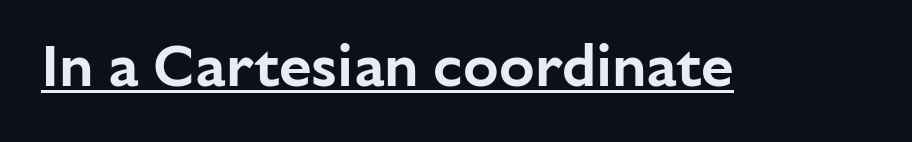
{"serif": "no", "italic": "no", "width": "normal", "stroke_contrast": "low", "x_height": "medium", "monospaced": "no", "underline": "yes", "letter_spacing": "normal", "letter_spacing_em": 0.0, "glyph_px": 59}
